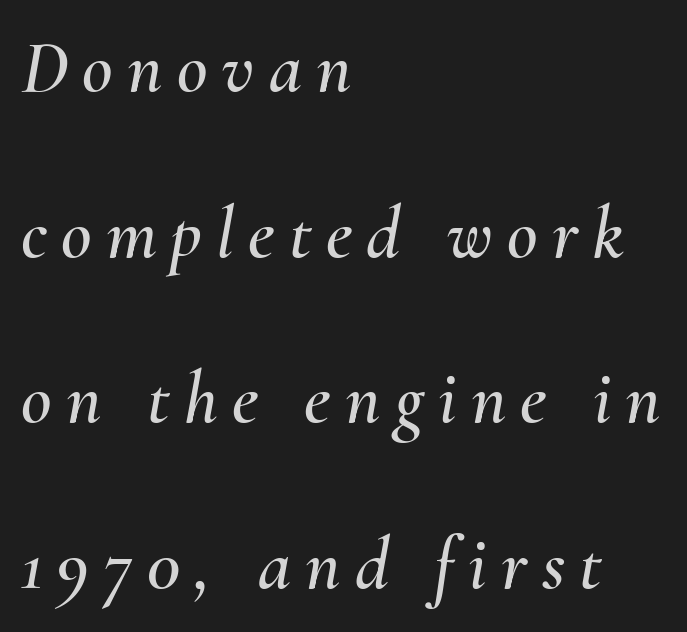
{"italic": "yes", "lean": "right", "slant_degrees": 10, "width": "normal", "stroke_contrast": "medium", "x_height": "small", "monospaced": "no", "underline": "no", "align": "left", "line_spacing": "loose", "line_spacing_ratio": 2.21, "glyph_px": 75}
